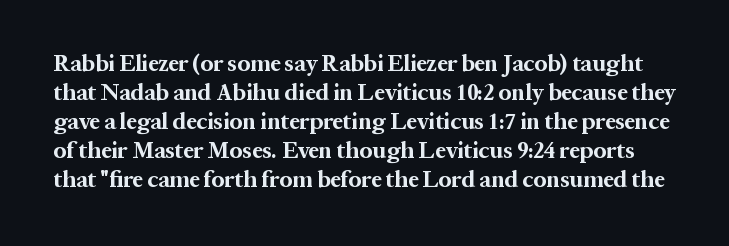
{"italic": "no", "bold": "yes", "underline": "no", "line_spacing": "normal", "line_spacing_ratio": 1.26, "letter_spacing": "normal", "letter_spacing_em": 0.0, "glyph_px": 23}
